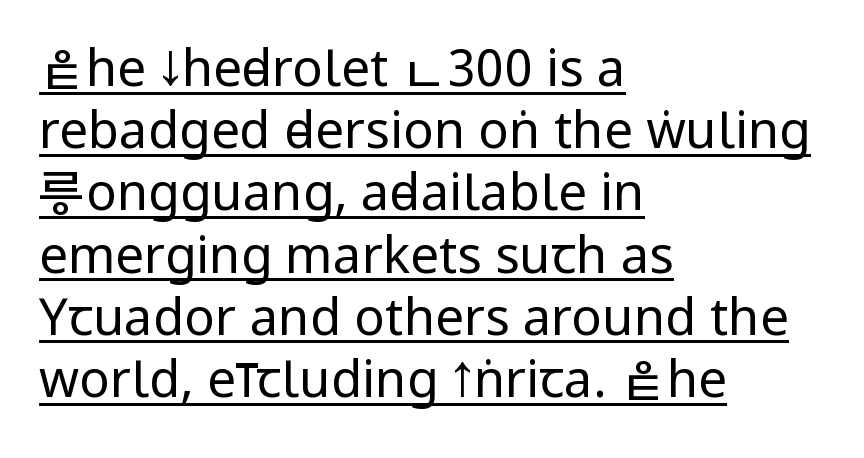
The image shows 51 px regular-weight, condensed sans-serif type, upright; set left-aligned, line spacing 1.22x, normal letter spacing, underlined; low stroke contrast and a large x-height.
